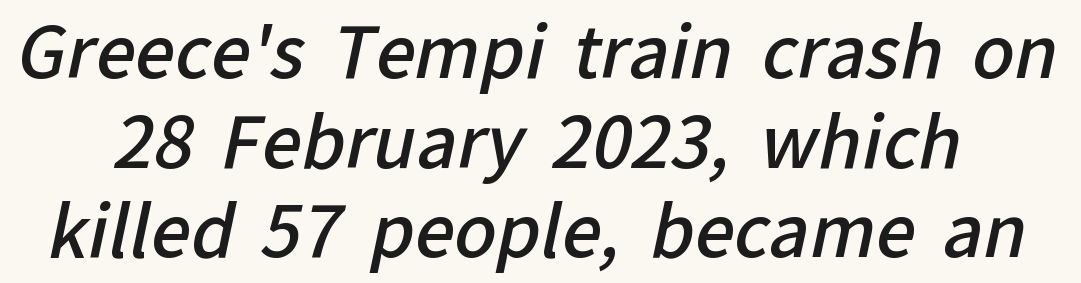
{"serif": "no", "bold": "semi", "weight": "semibold", "width": "normal", "stroke_contrast": "low", "x_height": "medium", "monospaced": "no", "underline": "no", "line_spacing": "normal", "line_spacing_ratio": 1.28, "letter_spacing": "normal", "letter_spacing_em": 0.0, "glyph_px": 70}
